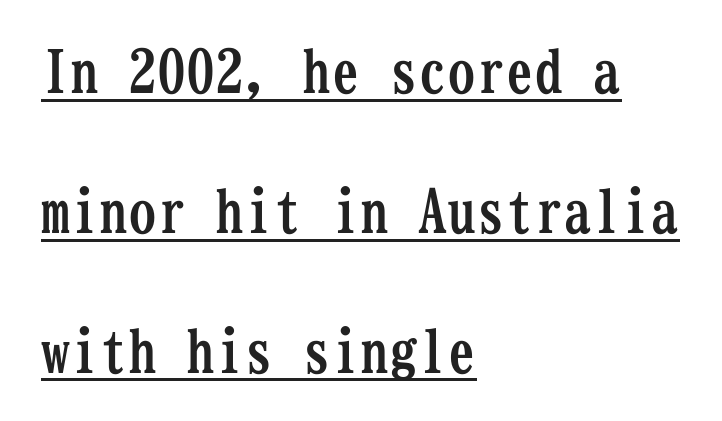
If you measured baseline to baseline, you'd find a long distance. Summary of weight: heavy, a full bold. Leftover space on each line is placed entirely after the last word. Serif or sans? Serif — the stroke terminals have little feet.
